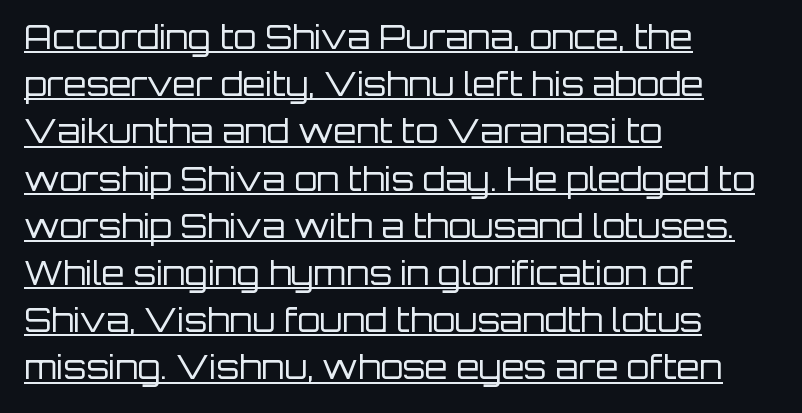
A sans-serif font was chosen for this passage. The lines are quadded left. The face used here is proportionally spaced, like ordinary book or web type. Notice how descenders clear the ascenders below comfortably — that's standard leading. The words here are underlined.
